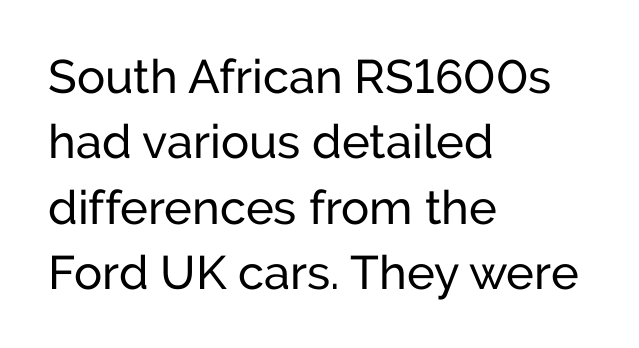
{"serif": "no", "italic": "no", "bold": "no", "weight": "regular", "width": "normal", "stroke_contrast": "low", "x_height": "medium", "monospaced": "no", "underline": "no", "align": "left", "line_spacing": "normal", "line_spacing_ratio": 1.39, "letter_spacing": "normal", "letter_spacing_em": 0.0, "glyph_px": 47}
